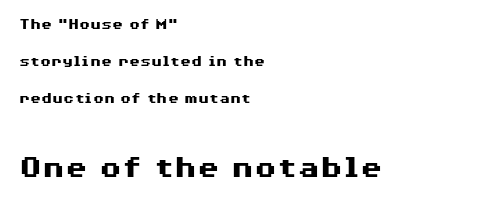
The passage shown is typeset with a sans-serif family. Quick note: interline space is abundant. Is the lower block the larger one? Yes — the lower block carries the bigger type. Words float on clear page, feet unadorned.
